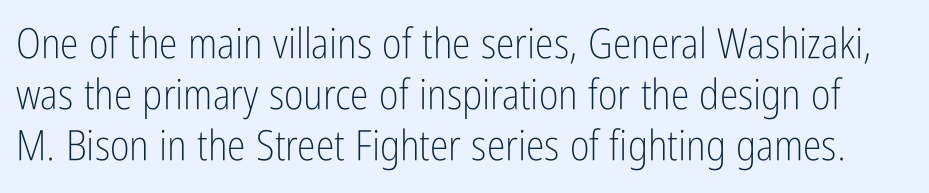
{"serif": "no", "italic": "no", "bold": "no", "weight": "light", "width": "condensed", "stroke_contrast": "low", "x_height": "medium", "monospaced": "no", "underline": "no", "line_spacing_ratio": 1.22, "letter_spacing": "normal", "letter_spacing_em": 0.0, "glyph_px": 42}
